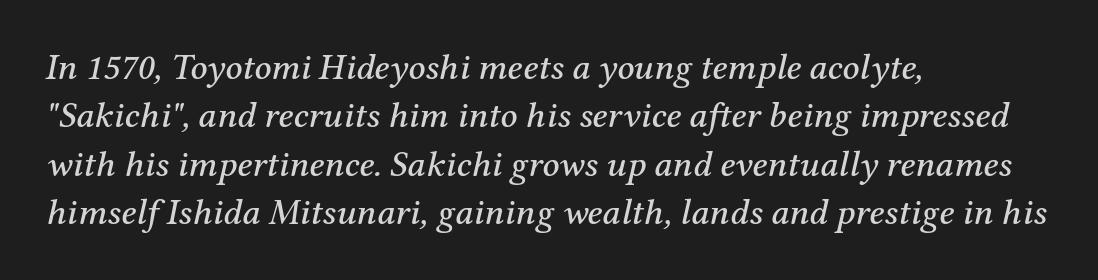
The gaps between neighbouring characters are ordinary and unremarkable. These lines are set flush left with a ragged right edge. The axis of the letterforms is tilted away from vertical. Anything drawn beneath the words? Only blank space.
